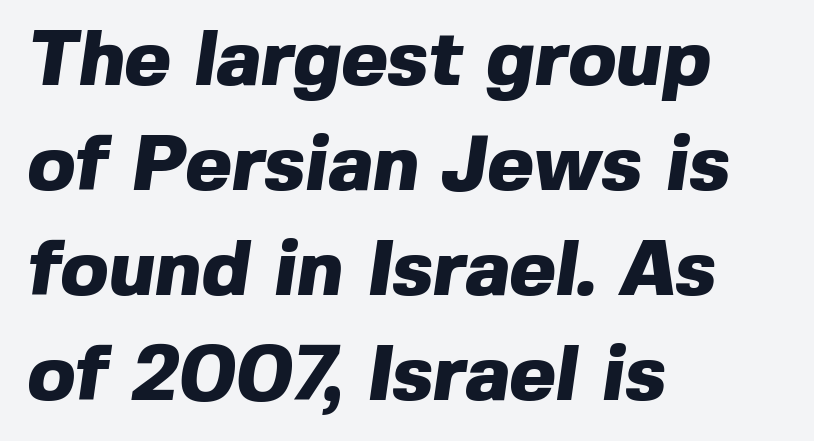
Character widths vary here, with narrow letters taking less room than wide ones. This rendering features lettering with no underline. Default kerning and tracking; the words read as compact shapes. The glyphs in this specimen are sans serif.
